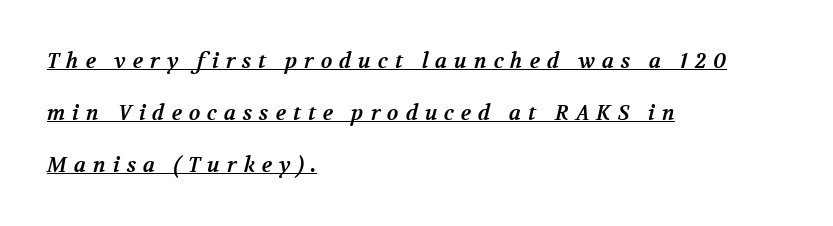
Q: Is the text bold? A: Yes.
Q: Is the text underlined? A: Yes.
Q: How is the paragraph aligned? A: Left-aligned.
Q: Is the spacing between letters normal or unusually wide? A: Unusually wide.
Q: Is the spacing between lines tight, normal or loose? A: Loose.
